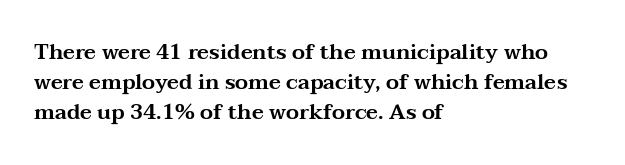
Which margin do the lines hug? The left one — the right edge is uneven. The letters stand upright; this is a roman face. Any mark beneath the type? The region is blank. The space between consecutive lines is moderate. No extra tracking has been applied to these lines.
